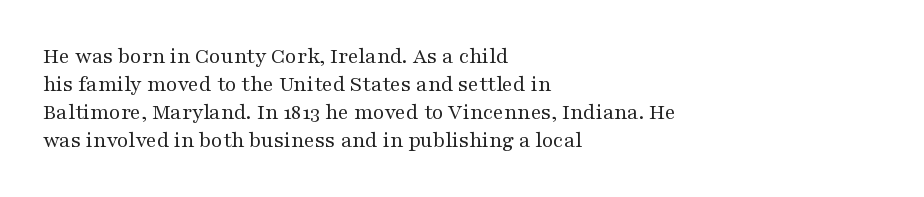
{"italic": "no", "bold": "no", "underline": "no", "align": "left", "line_spacing": "normal", "line_spacing_ratio": 1.27, "letter_spacing": "normal", "letter_spacing_em": 0.0, "glyph_px": 22}
